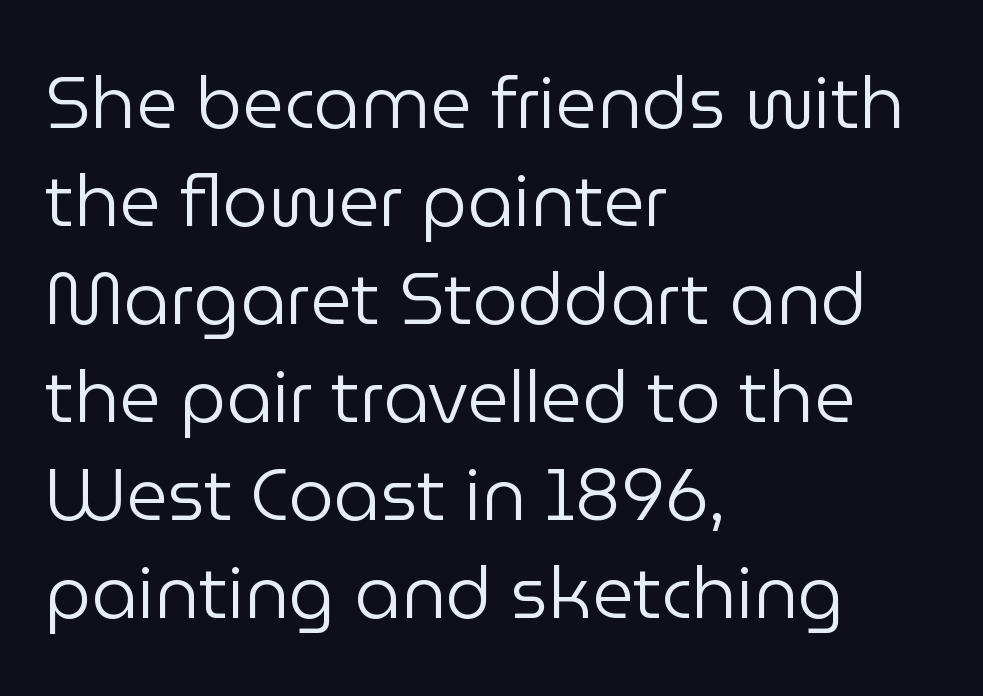
Q: Is the text bold? A: No.
Q: Is the text italic (slanted)? A: No, it is upright.
Q: Is the typeface a serif or a sans-serif typeface? A: Sans-serif.
Q: Is the text underlined? A: No.
Q: How is the paragraph aligned? A: Left-aligned.
Q: Is the spacing between letters normal or unusually wide? A: Normal.
Q: Is the spacing between lines tight, normal or loose? A: Normal.
Q: Width (condensed, normal, or wide)? A: Normal.
Q: Stroke contrast? A: Low.
Q: x-height? A: Medium.
Q: Monospaced? A: No.
